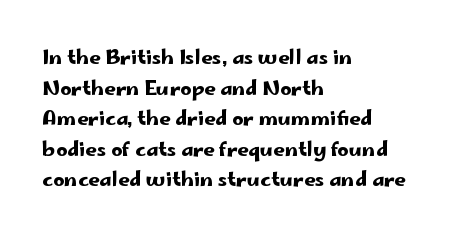
The image shows 20 px text type, upright; set left-aligned, normal line spacing (1.53x), normal letter spacing, not underlined.
